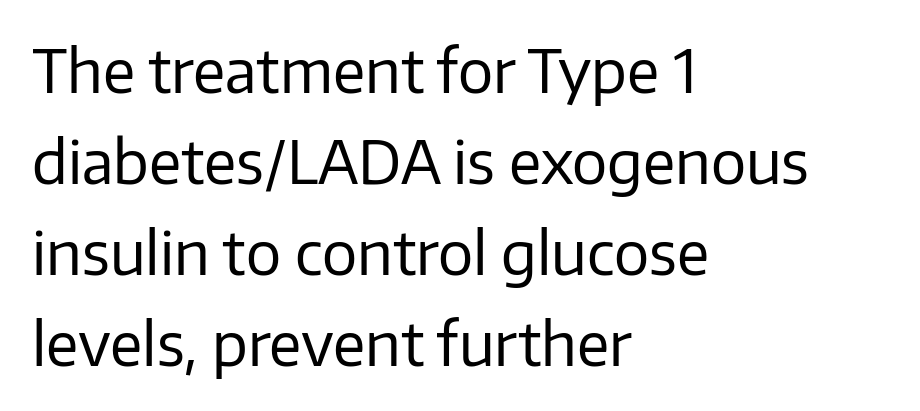
Q: Is the text bold? A: No.
Q: Is the text italic (slanted)? A: No, it is upright.
Q: Is the typeface a serif or a sans-serif typeface? A: Sans-serif.
Q: Is the text underlined? A: No.
Q: How is the paragraph aligned? A: Left-aligned.
Q: Is the spacing between letters normal or unusually wide? A: Normal.
Q: Is the spacing between lines tight, normal or loose? A: Normal.
Q: Width (condensed, normal, or wide)? A: Normal.
Q: Stroke contrast? A: Low.
Q: x-height? A: Medium.
Q: Monospaced? A: No.
